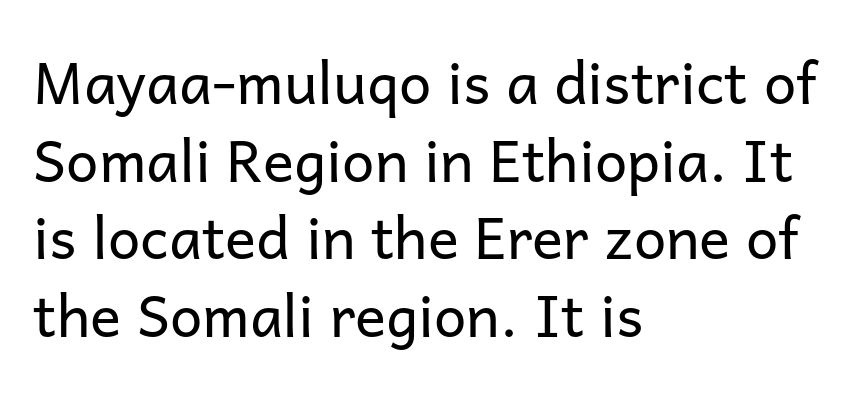
Standard letterfit; no display-style spreading of the glyphs. In terms of posture, this sample is upright. Descenders are the only things crossing below the line. Reading down the block, your eye returns to a fixed left position each line. The typeface has the unassuming heft of standard copy or less.
